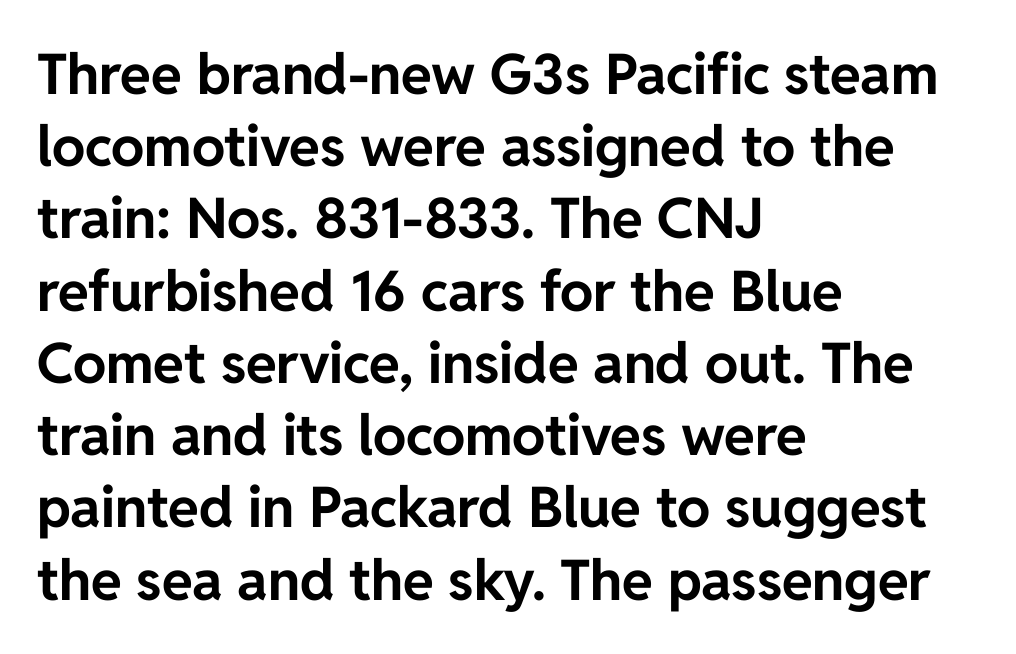
The image shows 56 px bold sans-serif type, upright; set left-aligned, normal line spacing (1.29x), normal letter spacing, not underlined; low stroke contrast and a medium x-height.
